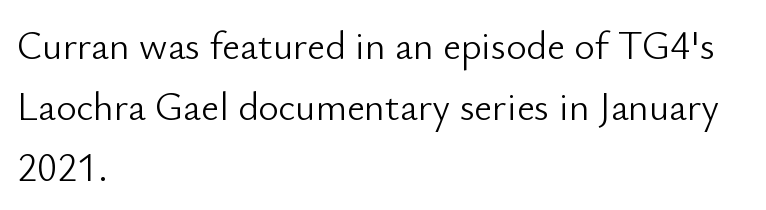
Q: Is the text bold? A: No.
Q: Is the text italic (slanted)? A: No, it is upright.
Q: Is the typeface a serif or a sans-serif typeface? A: Sans-serif.
Q: Is the text underlined? A: No.
Q: How is the paragraph aligned? A: Left-aligned.
Q: Is the spacing between letters normal or unusually wide? A: Normal.
Q: Is the spacing between lines tight, normal or loose? A: Normal.
Q: Width (condensed, normal, or wide)? A: Normal.
Q: Stroke contrast? A: Low.
Q: x-height? A: Small.
Q: Monospaced? A: No.
